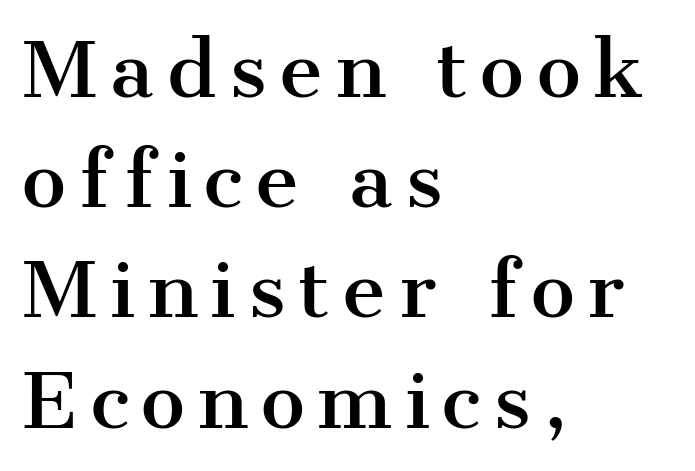
Q: Is the text italic (slanted)? A: No, it is upright.
Q: Is the typeface a serif or a sans-serif typeface? A: Serif.
Q: Is the text underlined? A: No.
Q: How is the paragraph aligned? A: Left-aligned.
Q: Is the spacing between lines tight, normal or loose? A: Normal.
Q: Width (condensed, normal, or wide)? A: Normal.
Q: Stroke contrast? A: Medium.
Q: x-height? A: Medium.
Q: Monospaced? A: No.
